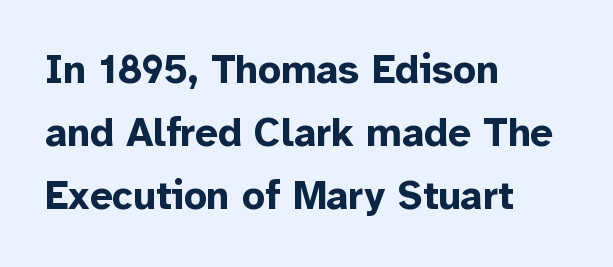
Q: Is the text bold? A: Yes.
Q: Is the text italic (slanted)? A: No, it is upright.
Q: Is the typeface a serif or a sans-serif typeface? A: Sans-serif.
Q: Is the text underlined? A: No.
Q: How is the paragraph aligned? A: Left-aligned.
Q: Is the spacing between letters normal or unusually wide? A: Normal.
Q: Is the spacing between lines tight, normal or loose? A: Normal.
Q: Width (condensed, normal, or wide)? A: Normal.
Q: Stroke contrast? A: Low.
Q: x-height? A: Medium.
Q: Monospaced? A: No.
